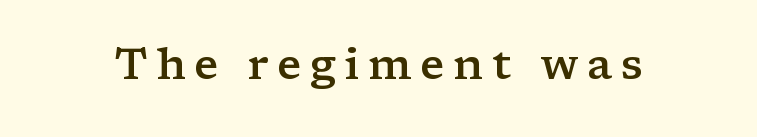
Q: Is the text bold? A: Semi-bold.
Q: Is the text italic (slanted)? A: No, it is upright.
Q: Is the typeface a serif or a sans-serif typeface? A: Serif.
Q: Is the text underlined? A: No.
Q: Is the spacing between letters normal or unusually wide? A: Unusually wide.
Q: Width (condensed, normal, or wide)? A: Wide.
Q: Stroke contrast? A: Low.
Q: x-height? A: Medium.
Q: Monospaced? A: No.
